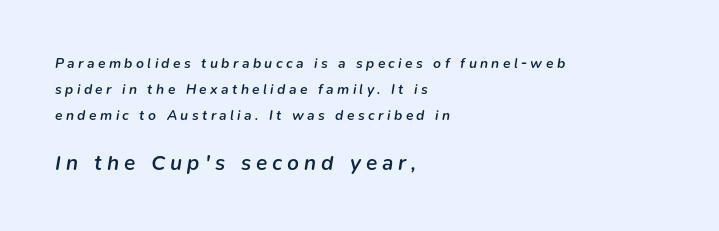
Students, this is semibold: more ink than regular, less than bold. Compared with a centered layout, this one pins lines to the left instead. The strip under each line holds only bare page. What stands out about the letter spacing? Its width — letters are far apart. An italicized treatment has been applied to the whole sample.
